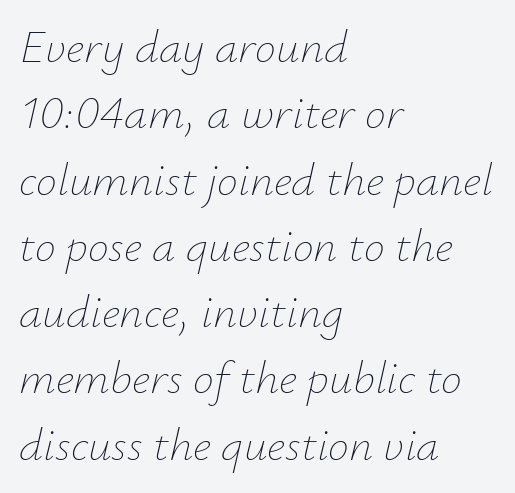
Q: Is the text bold? A: No.
Q: Is the text italic (slanted)? A: Yes, it leans right by about 12 degrees.
Q: Is the text underlined? A: No.
Q: How is the paragraph aligned? A: Left-aligned.
Q: Is the spacing between letters normal or unusually wide? A: Normal.
Q: Is the spacing between lines tight, normal or loose? A: Normal.
Q: Width (condensed, normal, or wide)? A: Normal.
Q: Stroke contrast? A: Low.
Q: x-height? A: Small.
Q: Monospaced? A: No.
